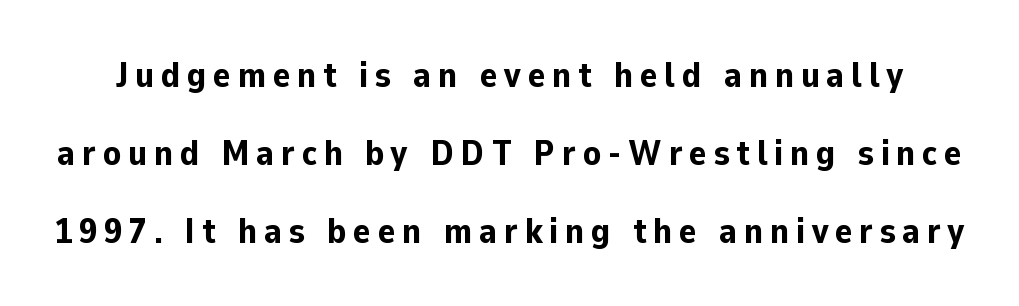
{"serif": "no", "italic": "no", "bold": "yes", "weight": "bold", "width": "normal", "stroke_contrast": "low", "x_height": "medium", "monospaced": "no", "underline": "no", "line_spacing": "loose", "line_spacing_ratio": 2.16, "glyph_px": 36}
